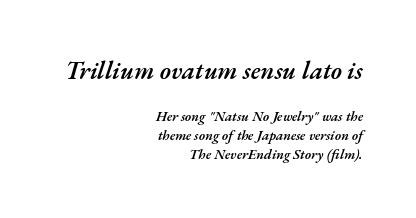
The image shows 25 px text type, italic (leaning right); set right-aligned, normal line spacing (1.34x), normal letter spacing, not underlined; the first (top) block is 1.79x larger.
